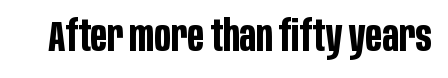
The image shows 43 px bold, condensed sans-serif type, upright; set normal letter spacing, not underlined; low stroke contrast and a large x-height.
